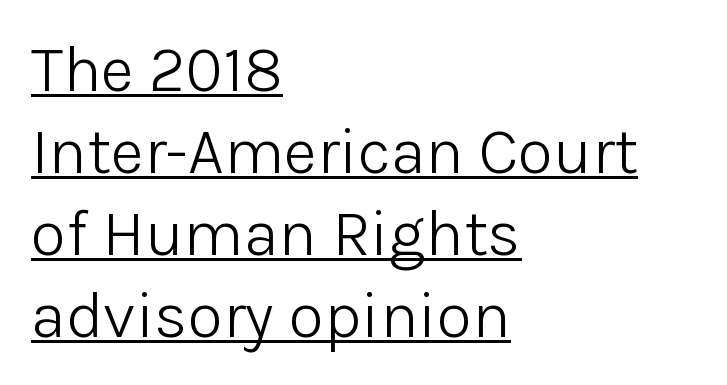
The image shows 65 px light sans-serif type, upright; set left-aligned, normal line spacing (1.26x), normal letter spacing, underlined; low stroke contrast and a medium x-height.
